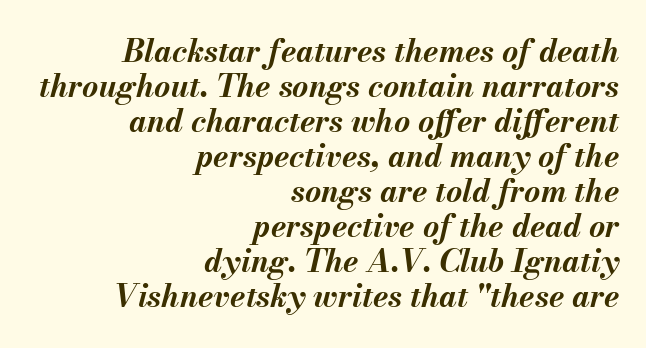
Q: Is the text bold? A: Yes.
Q: Is the text italic (slanted)? A: Yes, it leans right by about 13 degrees.
Q: Is the text underlined? A: No.
Q: How is the paragraph aligned? A: Right-aligned.
Q: Is the spacing between letters normal or unusually wide? A: Normal.
Q: Is the spacing between lines tight, normal or loose? A: Tight.
Q: Width (condensed, normal, or wide)? A: Normal.
Q: Stroke contrast? A: Medium.
Q: x-height? A: Small.
Q: Monospaced? A: No.
